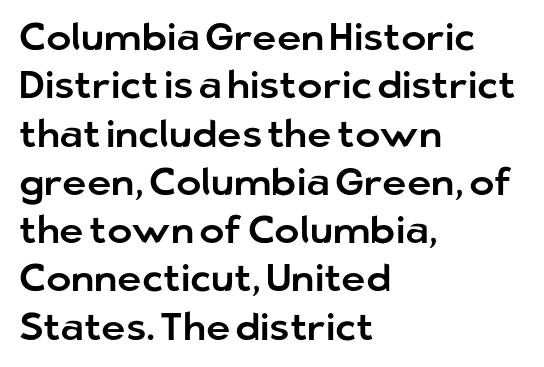
Q: Is the text italic (slanted)? A: No, it is upright.
Q: Is the typeface a serif or a sans-serif typeface? A: Sans-serif.
Q: Is the text underlined? A: No.
Q: How is the paragraph aligned? A: Left-aligned.
Q: Is the spacing between letters normal or unusually wide? A: Normal.
Q: Is the spacing between lines tight, normal or loose? A: Normal.
Q: Width (condensed, normal, or wide)? A: Normal.
Q: Stroke contrast? A: Low.
Q: x-height? A: Medium.
Q: Monospaced? A: No.
